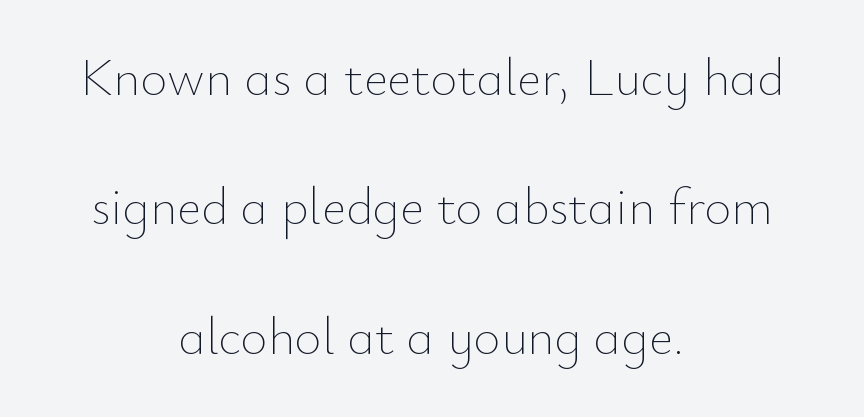
The image shows 52 px thin type, upright; set centered, loose line spacing (2.49x), normal letter spacing, not underlined; low stroke contrast and a small x-height.
